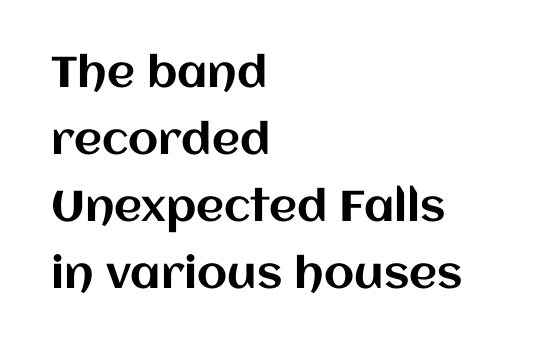
The leading is moderate, giving the passage an even texture. You can tell it's not italic because the verticals are truly vertical. Alignment: flush left. The strip under each line holds only bare page. A typesetter would call this proportional, since set widths differ per character. The face used here is rendered with its standard letterfit.
